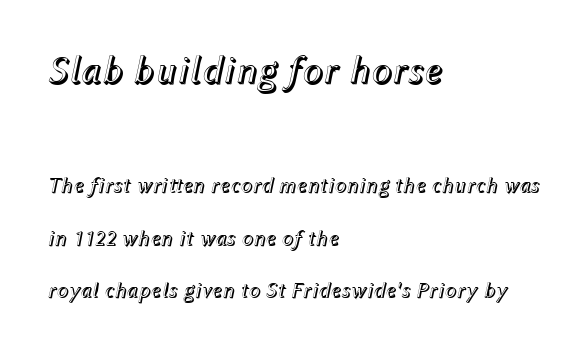
{"italic": "yes", "lean": "right", "slant_degrees": 12, "width": "normal", "x_height": "medium", "monospaced": "no", "underline": "no", "align": "left", "line_spacing": "loose", "line_spacing_ratio": 2.4, "letter_spacing": "normal", "letter_spacing_em": 0.0, "larger_block": "first", "size_ratio": 1.77, "glyph_px": 39}
